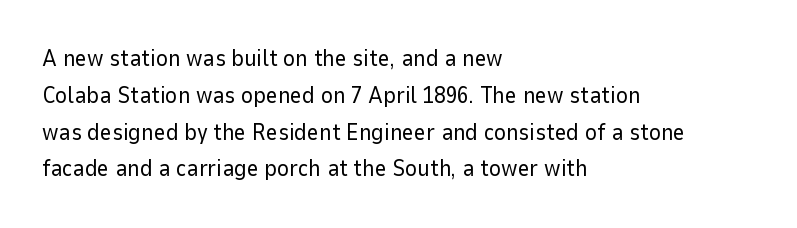
The rendering uses a moderate line-height, typical for paragraphs. The cut favours lightness, reaching ordinary text weight at its darkest. This is roman type, the default non-slanted kind. A student would call this left alignment; a typographer would say flush left, rag right. Honestly, there is no underline to notice here at all. The letterforms sit shoulder to shoulder at normal distance.
